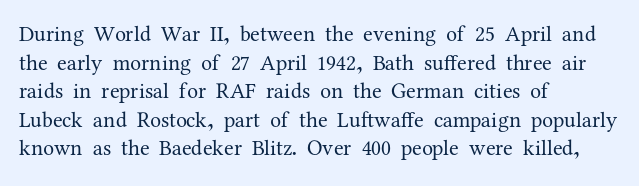
{"italic": "no", "bold": "no", "underline": "no", "align": "left", "line_spacing": "normal", "line_spacing_ratio": 1.3, "letter_spacing": "normal", "letter_spacing_em": 0.0, "glyph_px": 22}
